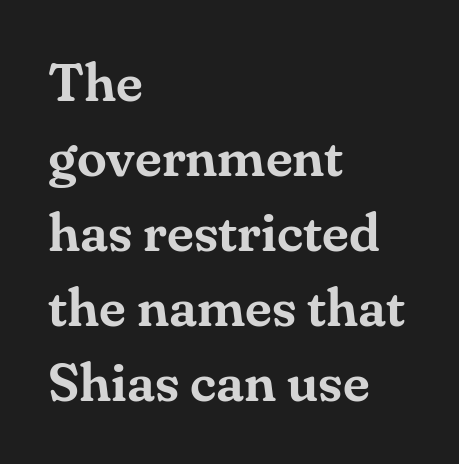
{"serif": "yes", "italic": "no", "width": "normal", "stroke_contrast": "medium", "x_height": "small", "monospaced": "no", "underline": "no", "align": "left", "line_spacing": "normal", "line_spacing_ratio": 1.39, "letter_spacing": "normal", "letter_spacing_em": 0.0, "glyph_px": 54}
